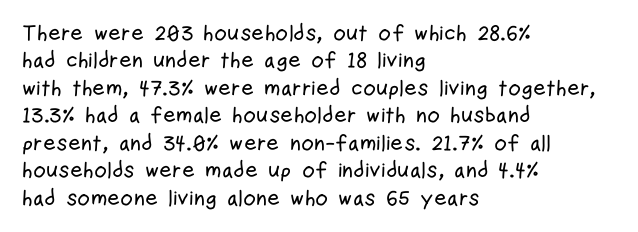
Q: Is the text italic (slanted)? A: No, it is upright.
Q: Is the text underlined? A: No.
Q: How is the paragraph aligned? A: Left-aligned.
Q: Is the spacing between letters normal or unusually wide? A: Normal.
Q: Is the spacing between lines tight, normal or loose? A: Normal.
